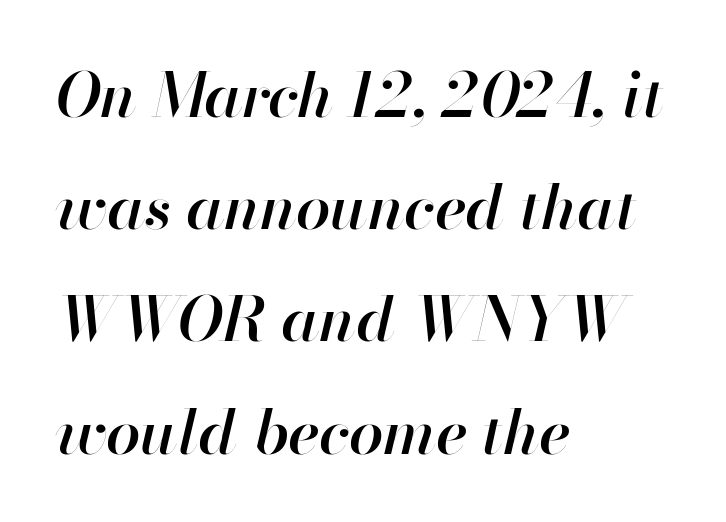
Q: Is the text bold? A: Semi-bold.
Q: Is the text italic (slanted)? A: Yes, it leans right by about 13 degrees.
Q: Is the text underlined? A: No.
Q: How is the paragraph aligned? A: Left-aligned.
Q: Is the spacing between letters normal or unusually wide? A: Normal.
Q: Width (condensed, normal, or wide)? A: Normal.
Q: Stroke contrast? A: High.
Q: x-height? A: Small.
Q: Monospaced? A: No.
